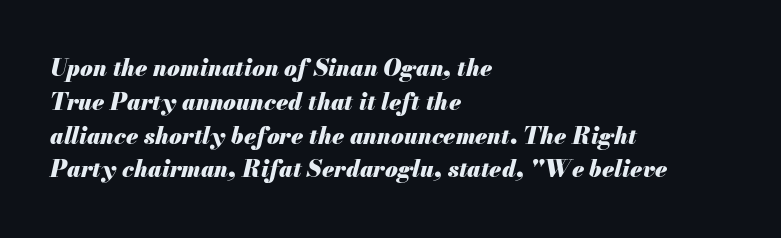
{"italic": "yes", "lean": "right", "slant_degrees": 13, "bold": "yes", "underline": "no", "align": "left", "line_spacing": "normal", "line_spacing_ratio": 1.47, "letter_spacing": "normal", "letter_spacing_em": 0.0, "glyph_px": 23}
